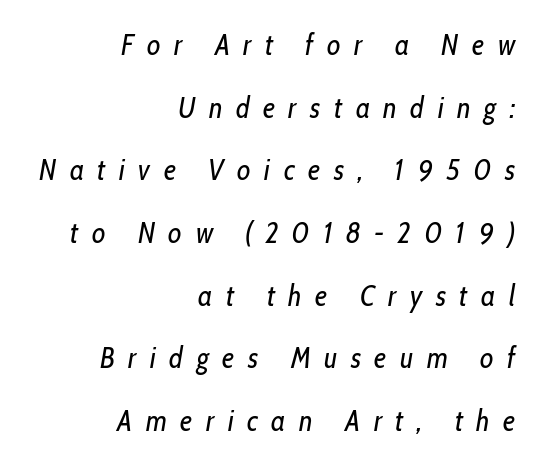
{"italic": "yes", "lean": "right", "slant_degrees": 10, "bold": "no", "weight": "regular", "width": "condensed", "stroke_contrast": "low", "x_height": "medium", "monospaced": "no", "underline": "no", "align": "right", "line_spacing": "loose", "line_spacing_ratio": 2.16, "letter_spacing": "wide", "letter_spacing_em": 0.47, "glyph_px": 29}
